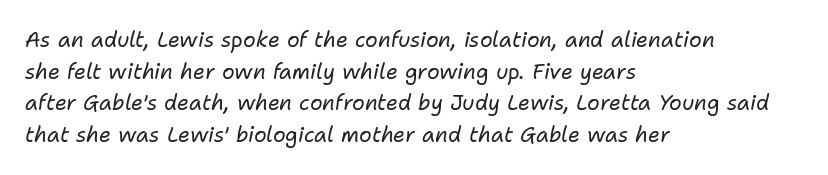
The image shows 21 px text type, italic (leaning right); set left-aligned, normal line spacing (1.51x), normal letter spacing, not underlined.
